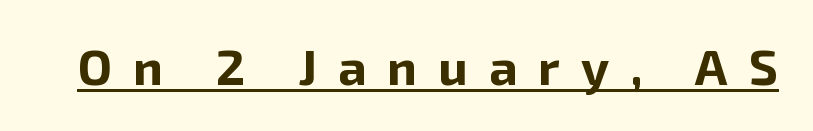
Q: Is the text bold? A: Yes.
Q: Is the text italic (slanted)? A: No, it is upright.
Q: Is the typeface a serif or a sans-serif typeface? A: Sans-serif.
Q: Is the text underlined? A: Yes.
Q: Is the spacing between letters normal or unusually wide? A: Unusually wide.
Q: Width (condensed, normal, or wide)? A: Normal.
Q: Stroke contrast? A: Low.
Q: x-height? A: Medium.
Q: Monospaced? A: No.
